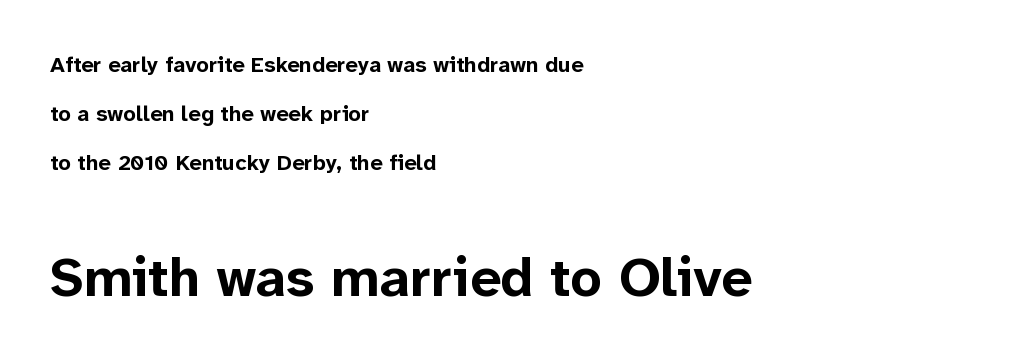
The letters in the lower block stand taller than those in the block above. The gaps between neighbouring characters are ordinary and unremarkable. Serifs: no, the terminals of the letterforms are clean. Style check: upright. Every row of glyphs begins at an identical x-position on the left. A bare baseline throughout the passage.
